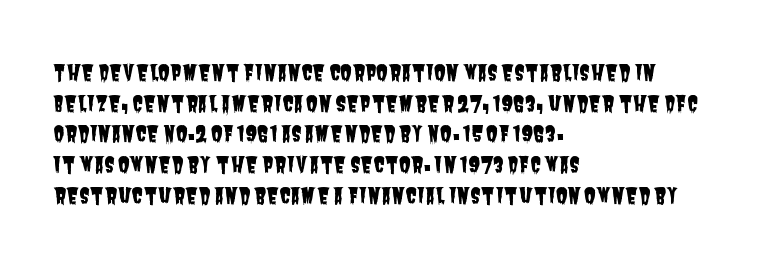
Honestly, the letter spacing is just normal — you wouldn't notice it. Is there much room between lines? A standard amount, neither cramped nor airy. Horizontal alignment here is leftward, the default for most running prose. Glance below the letters and you will spot only blank space.
